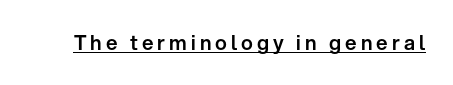
You can see a thin bar hugging the bottom of the glyphs. The letters stand straight up with perfectly vertical stems. You could only call the tracking loose — the letters float apart.
